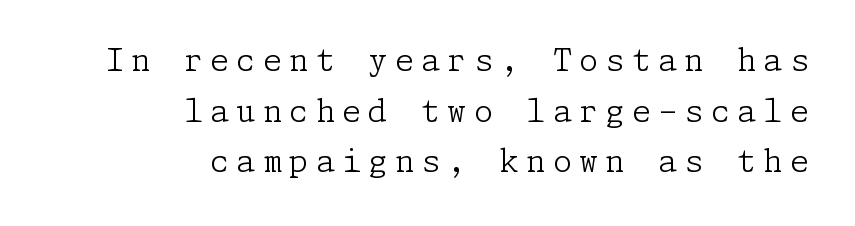
{"serif": "yes", "italic": "no", "bold": "no", "weight": "light", "width": "normal", "stroke_contrast": "low", "x_height": "medium", "underline": "no", "align": "right", "line_spacing": "normal", "line_spacing_ratio": 1.63, "letter_spacing": "wide", "letter_spacing_em": 0.23, "glyph_px": 31}
